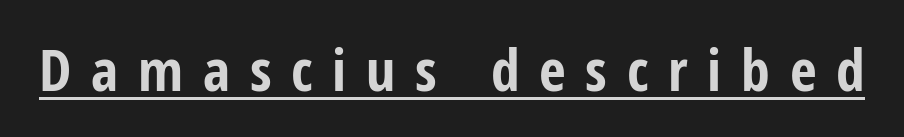
{"serif": "no", "italic": "no", "bold": "yes", "weight": "bold", "width": "condensed", "stroke_contrast": "low", "x_height": "medium", "monospaced": "no", "underline": "yes", "letter_spacing": "wide", "letter_spacing_em": 0.34, "glyph_px": 58}
